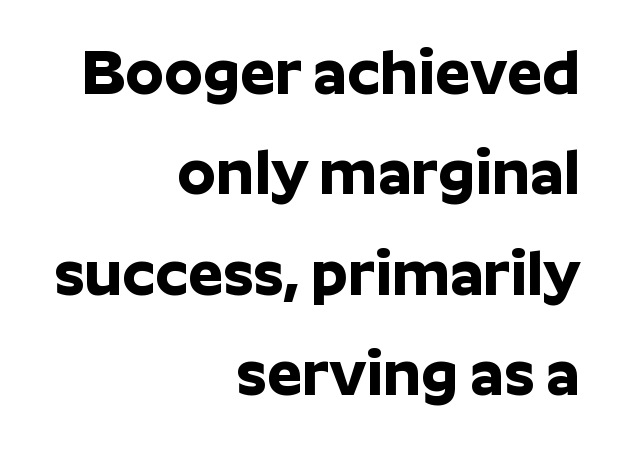
Q: Is the text bold? A: Yes.
Q: Is the text italic (slanted)? A: No, it is upright.
Q: Is the typeface a serif or a sans-serif typeface? A: Sans-serif.
Q: Is the text underlined? A: No.
Q: How is the paragraph aligned? A: Right-aligned.
Q: Is the spacing between letters normal or unusually wide? A: Normal.
Q: Is the spacing between lines tight, normal or loose? A: Normal.
Q: Width (condensed, normal, or wide)? A: Normal.
Q: Stroke contrast? A: Low.
Q: x-height? A: Medium.
Q: Monospaced? A: No.
